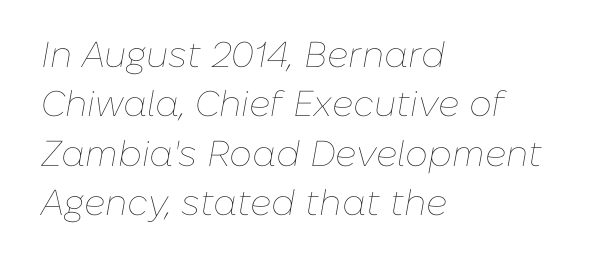
{"italic": "yes", "lean": "right", "slant_degrees": 10, "bold": "no", "weight": "thin", "width": "normal", "stroke_contrast": "low", "x_height": "medium", "monospaced": "no", "underline": "no", "align": "left", "line_spacing": "normal", "line_spacing_ratio": 1.37, "letter_spacing": "normal", "letter_spacing_em": 0.0, "glyph_px": 36}
